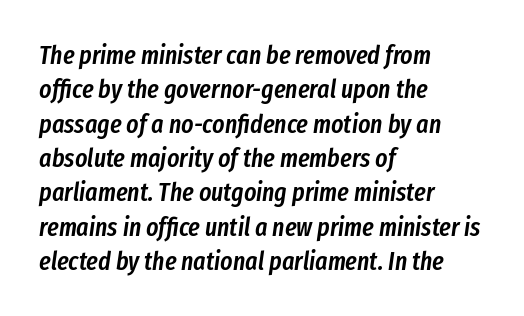
{"italic": "yes", "lean": "right", "slant_degrees": 8, "bold": "semi", "underline": "no", "align": "left", "line_spacing": "normal", "line_spacing_ratio": 1.32, "letter_spacing": "normal", "letter_spacing_em": 0.0, "glyph_px": 26}
